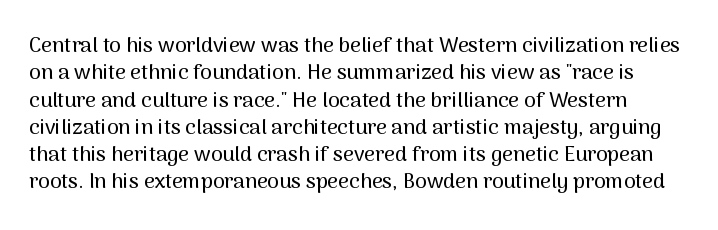
{"italic": "no", "underline": "no", "line_spacing": "normal", "line_spacing_ratio": 1.3, "letter_spacing": "normal", "letter_spacing_em": 0.0, "glyph_px": 21}
